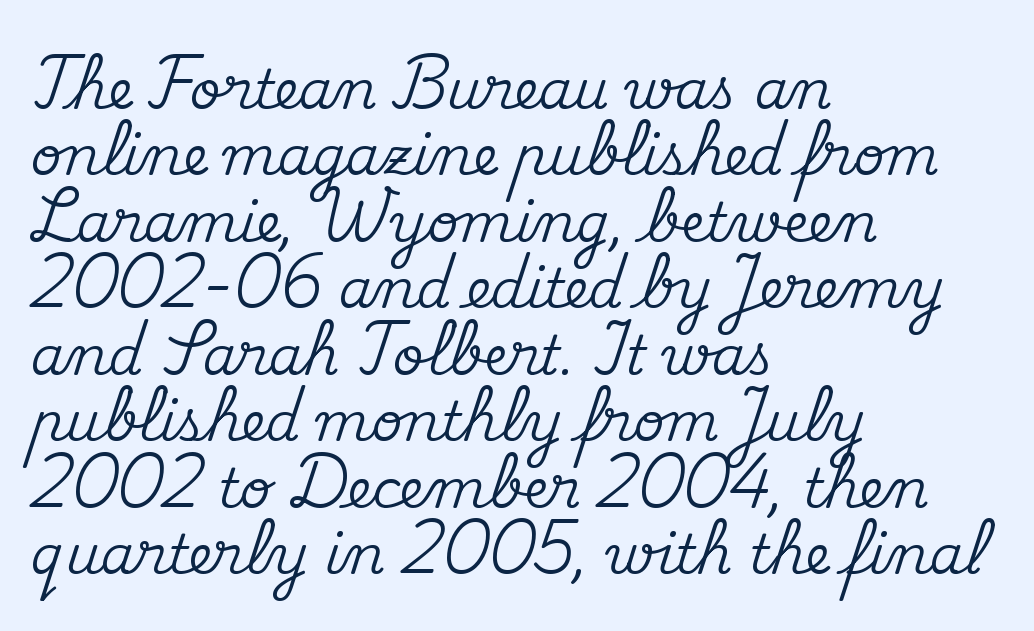
Q: Is the text italic (slanted)? A: Yes.
Q: Is the typeface a serif or a sans-serif typeface? A: Serif.
Q: Is the text underlined? A: No.
Q: How is the paragraph aligned? A: Left-aligned.
Q: Is the spacing between letters normal or unusually wide? A: Normal.
Q: Width (condensed, normal, or wide)? A: Normal.
Q: Stroke contrast? A: Medium.
Q: x-height? A: Small.
Q: Monospaced? A: No.
